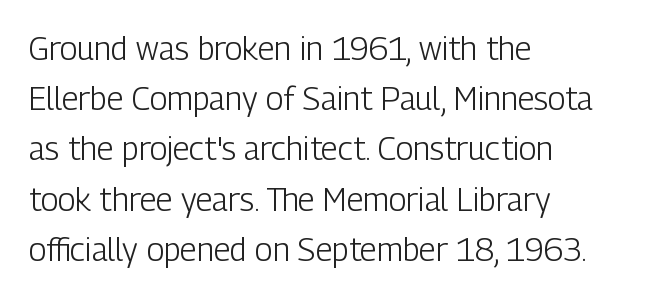
The lettering holds an erect, upright posture throughout. No extra tracking has been applied to these lines. The passage shown stacks its lines at a standard gap. The letters advance in unequal steps, a hallmark of proportional type. The specimen omits any rule beneath the text block's lines.
